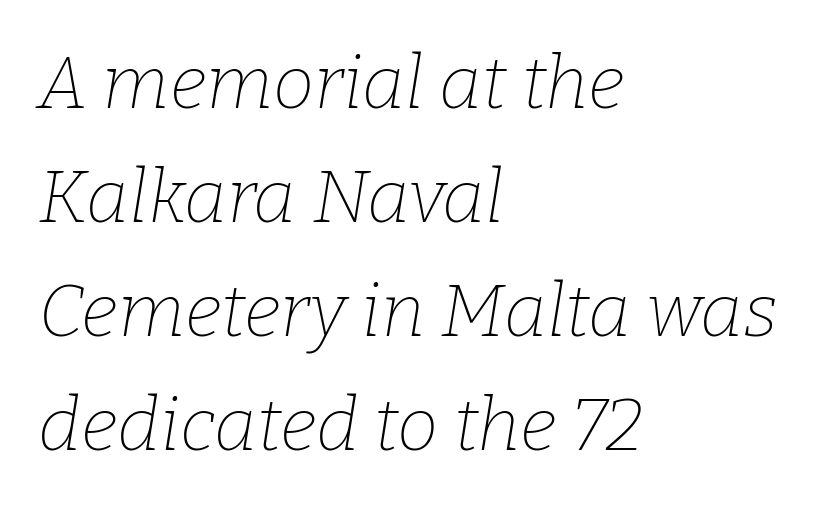
Q: Is the text bold? A: No.
Q: Is the text italic (slanted)? A: Yes, it leans right by about 9 degrees.
Q: Is the typeface a serif or a sans-serif typeface? A: Serif.
Q: Is the text underlined? A: No.
Q: How is the paragraph aligned? A: Left-aligned.
Q: Is the spacing between letters normal or unusually wide? A: Normal.
Q: Is the spacing between lines tight, normal or loose? A: Normal.
Q: Width (condensed, normal, or wide)? A: Normal.
Q: Stroke contrast? A: Low.
Q: x-height? A: Medium.
Q: Monospaced? A: No.
